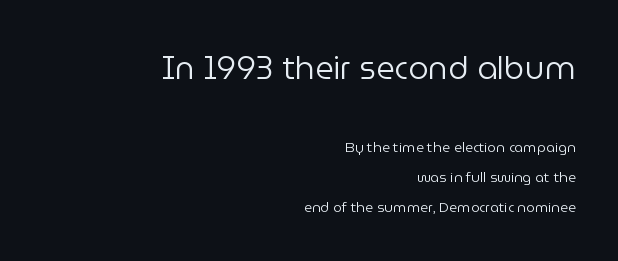
Q: Is the text bold? A: No.
Q: Is the text italic (slanted)? A: No, it is upright.
Q: Is the typeface a serif or a sans-serif typeface? A: Sans-serif.
Q: Is the text underlined? A: No.
Q: How is the paragraph aligned? A: Right-aligned.
Q: Is the spacing between letters normal or unusually wide? A: Normal.
Q: Is the spacing between lines tight, normal or loose? A: Loose.
Q: Which block of text is set in a larger size, the first (top) or the second (bottom)? A: The first (top) one.
Q: Width (condensed, normal, or wide)? A: Normal.
Q: Stroke contrast? A: Low.
Q: x-height? A: Medium.
Q: Monospaced? A: No.
